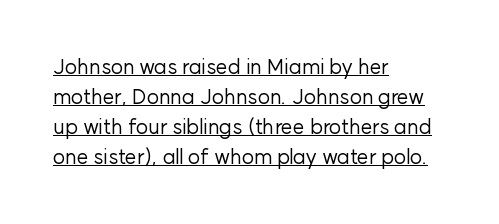
{"italic": "no", "bold": "no", "underline": "yes", "align": "left", "line_spacing": "normal", "line_spacing_ratio": 1.43, "letter_spacing": "normal", "letter_spacing_em": 0.0, "glyph_px": 21}
